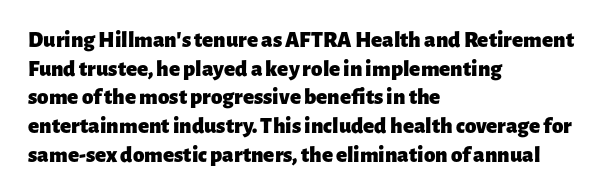
{"italic": "no", "bold": "yes", "underline": "no", "align": "left", "line_spacing": "normal", "line_spacing_ratio": 1.25, "letter_spacing": "normal", "letter_spacing_em": 0.0, "glyph_px": 23}
